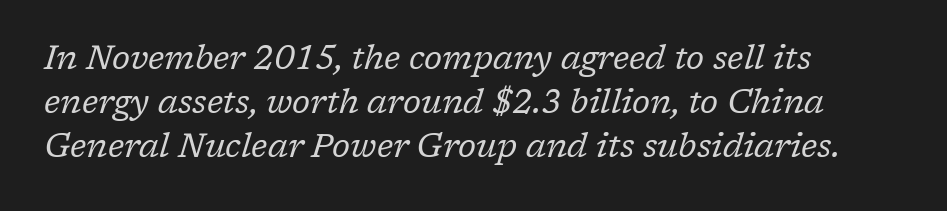
The image shows 33 px regular-weight serif type, italic (leaning right); set left-aligned, normal line spacing (1.34x), normal letter spacing, not underlined; low stroke contrast and a medium x-height.
